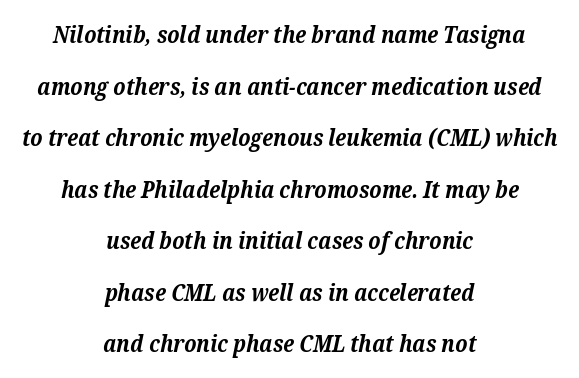
The image shows 23 px bold type, italic (leaning right); set centered, loose line spacing (2.24x), normal letter spacing, not underlined.
